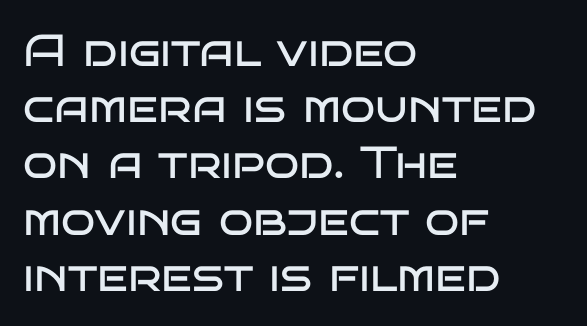
{"serif": "no", "italic": "no", "bold": "no", "weight": "regular", "width": "wide", "stroke_contrast": "low", "x_height": "large", "monospaced": "no", "underline": "no", "align": "left", "line_spacing": "normal", "line_spacing_ratio": 1.25, "letter_spacing": "normal", "letter_spacing_em": 0.0, "glyph_px": 45}
